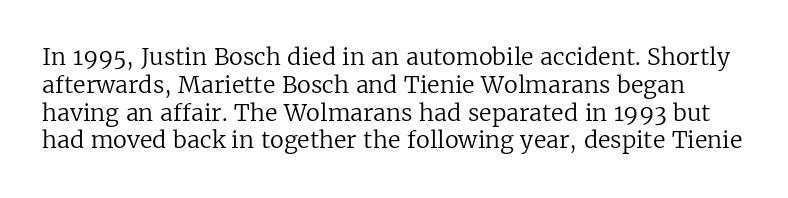
{"italic": "no", "bold": "no", "underline": "no", "line_spacing_ratio": 1.21, "letter_spacing": "normal", "letter_spacing_em": 0.0, "glyph_px": 23}
